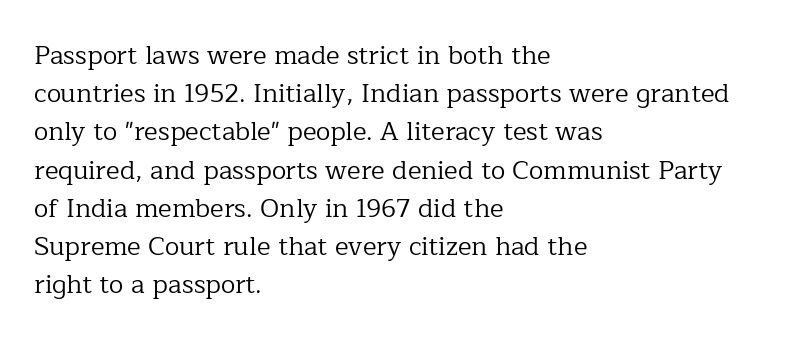
{"italic": "no", "bold": "no", "underline": "no", "align": "left", "line_spacing": "normal", "line_spacing_ratio": 1.47, "letter_spacing": "normal", "letter_spacing_em": 0.0, "glyph_px": 26}
